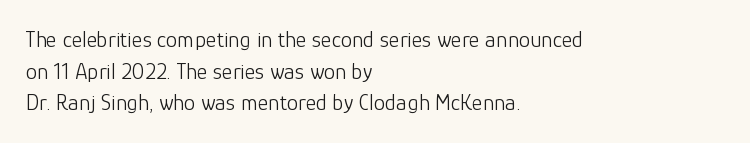
The strokes are not fattened; the text isn't bold. Beneath every word, the page is bare. Every row of glyphs begins at an identical x-position on the left. In terms of posture, this sample is upright.
